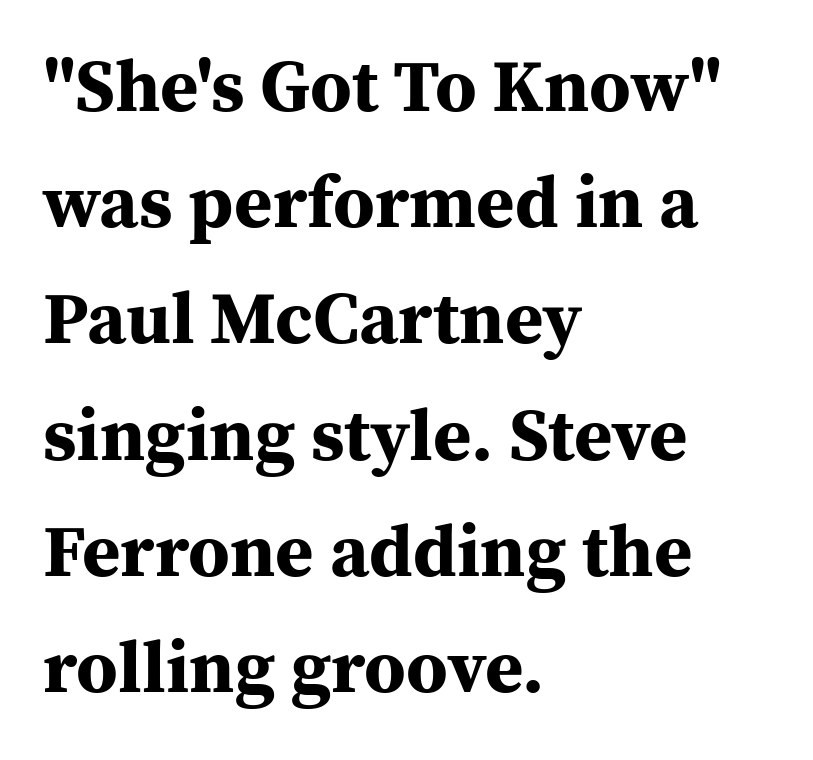
{"serif": "yes", "italic": "no", "bold": "yes", "weight": "bold", "width": "normal", "stroke_contrast": "medium", "x_height": "medium", "monospaced": "no", "underline": "no", "align": "left", "line_spacing": "normal", "line_spacing_ratio": 1.57, "letter_spacing": "normal", "letter_spacing_em": 0.0, "glyph_px": 74}
